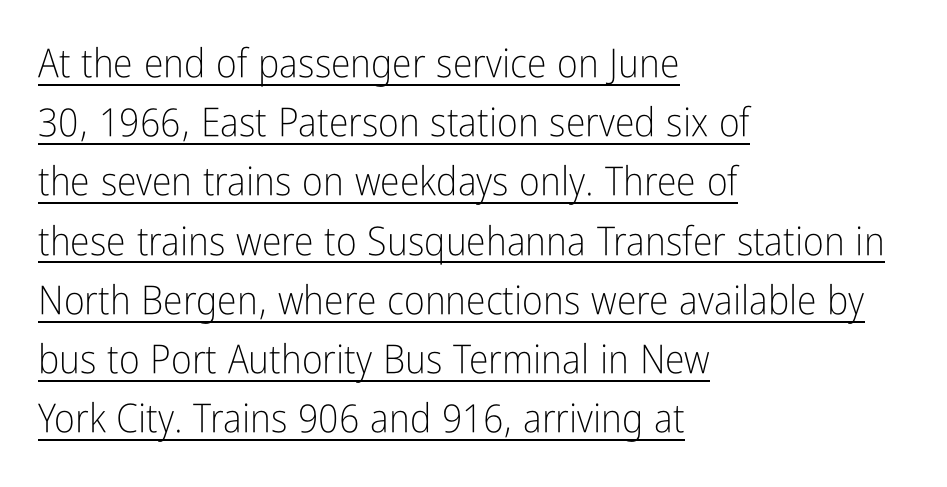
Q: Is the text bold? A: No.
Q: Is the text italic (slanted)? A: No, it is upright.
Q: Is the typeface a serif or a sans-serif typeface? A: Sans-serif.
Q: Is the text underlined? A: Yes.
Q: How is the paragraph aligned? A: Left-aligned.
Q: Is the spacing between letters normal or unusually wide? A: Normal.
Q: Is the spacing between lines tight, normal or loose? A: Normal.
Q: Width (condensed, normal, or wide)? A: Condensed.
Q: Stroke contrast? A: Low.
Q: x-height? A: Medium.
Q: Monospaced? A: No.
